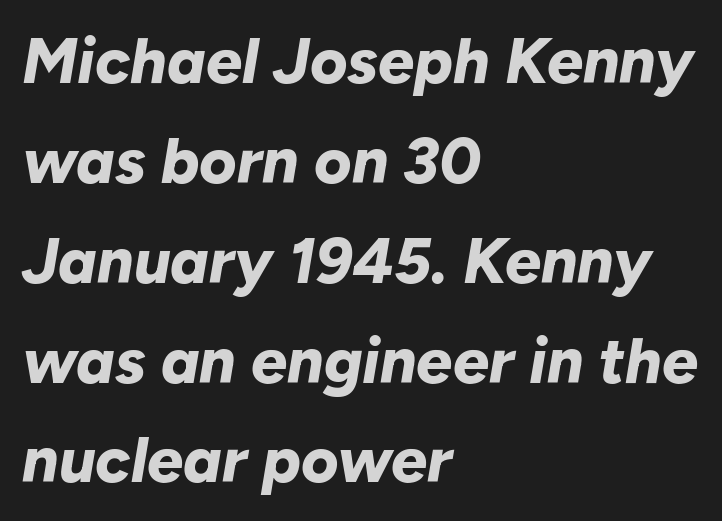
The image shows 64 px bold type, italic (leaning right); set left-aligned, normal line spacing (1.56x), normal letter spacing, not underlined; low stroke contrast and a medium x-height.
